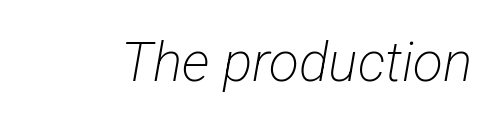
The image shows 55 px light, condensed sans-serif type; set normal letter spacing, not underlined; low stroke contrast and a medium x-height.
